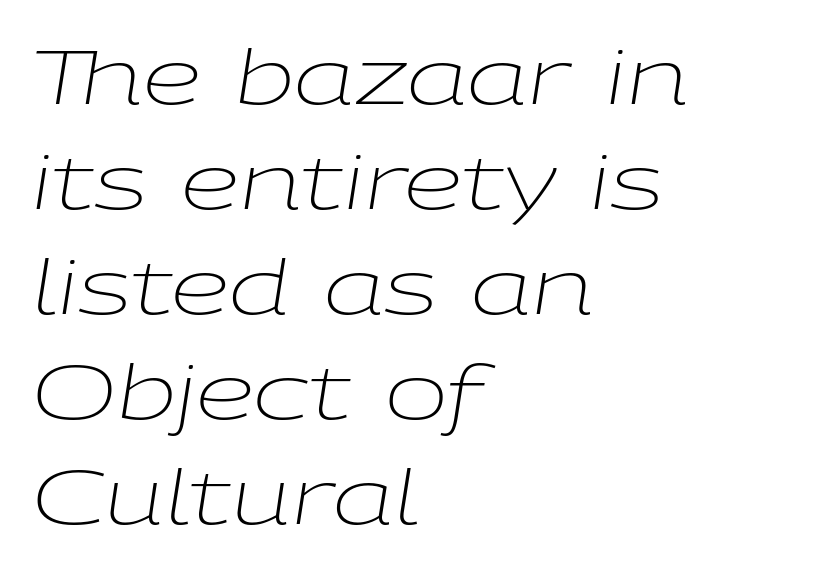
{"italic": "yes", "lean": "right", "slant_degrees": 9, "bold": "no", "weight": "light", "width": "wide", "stroke_contrast": "low", "x_height": "medium", "monospaced": "no", "underline": "no", "align": "left", "line_spacing": "normal", "line_spacing_ratio": 1.4, "letter_spacing": "normal", "letter_spacing_em": 0.0, "glyph_px": 75}
